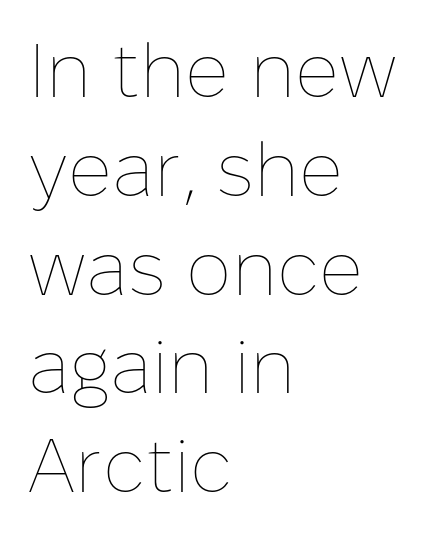
{"italic": "no", "bold": "no", "weight": "thin", "width": "normal", "stroke_contrast": "low", "x_height": "medium", "monospaced": "no", "underline": "no", "align": "left", "line_spacing": "normal", "line_spacing_ratio": 1.3, "letter_spacing": "normal", "letter_spacing_em": 0.0, "glyph_px": 76}
